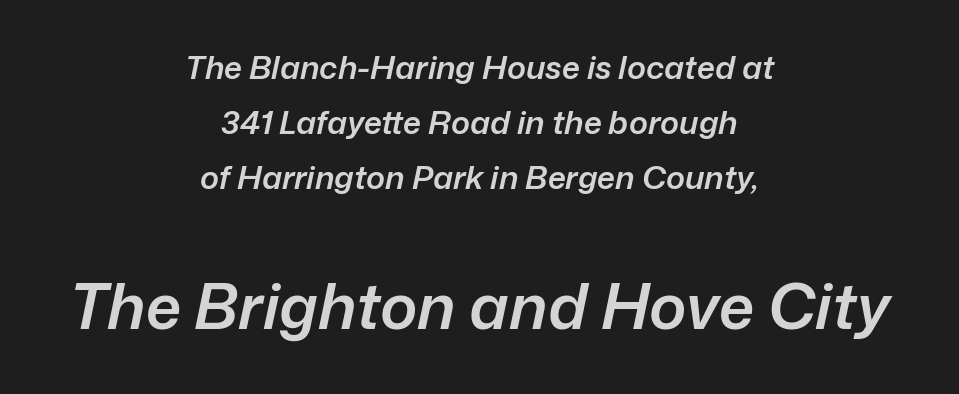
The image shows 63 px semibold type, italic (leaning right); set centered, line spacing 1.72x, normal letter spacing, not underlined; the second (bottom) block is 1.97x larger; low stroke contrast and a medium x-height.
